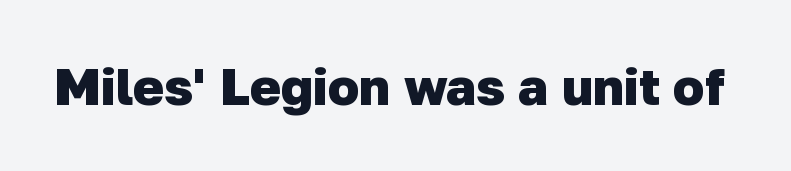
Proportional: the letters do not fall into vertical columns. These words are printed bold, with thick strokes throughout. The letters carry no serifs — their stems end cleanly without finishing strokes. Spacing between characters is what you'd get straight out of the box. Check under the words: just untouched page.
